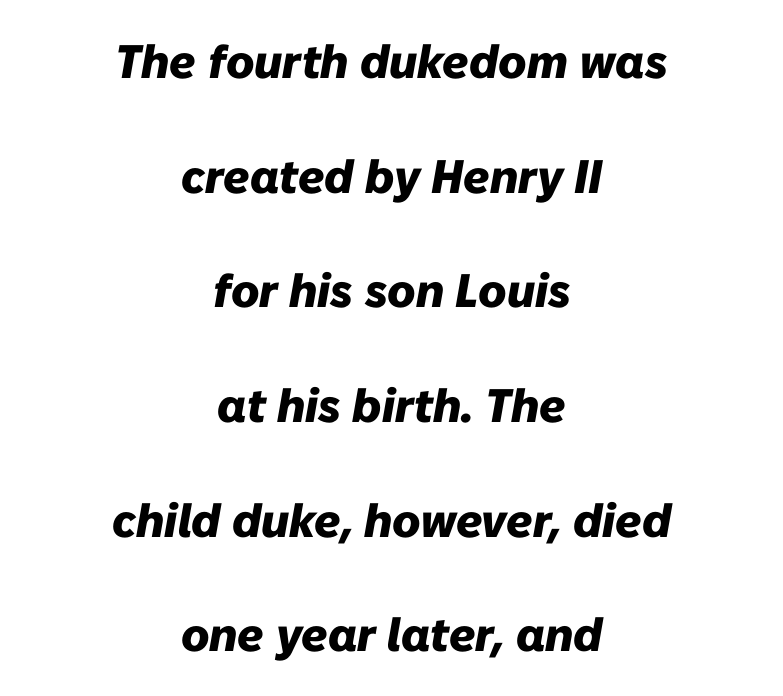
Q: Is the text bold? A: Yes.
Q: Is the text italic (slanted)? A: Yes, it leans right by about 10 degrees.
Q: Is the text underlined? A: No.
Q: How is the paragraph aligned? A: Centered.
Q: Is the spacing between letters normal or unusually wide? A: Normal.
Q: Is the spacing between lines tight, normal or loose? A: Loose.
Q: Width (condensed, normal, or wide)? A: Normal.
Q: Stroke contrast? A: Low.
Q: x-height? A: Medium.
Q: Monospaced? A: No.
